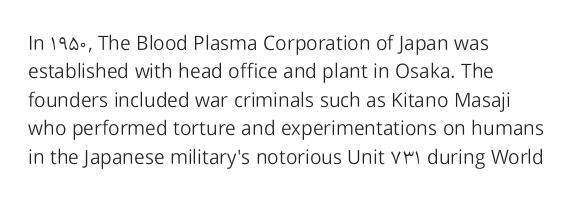
Glyph-to-glyph distance matches everyday printed text. One glance says typical: line gaps are just what's usual. A bare baseline throughout the passage. Does the lettering tilt? It doesn't — this is upright.
